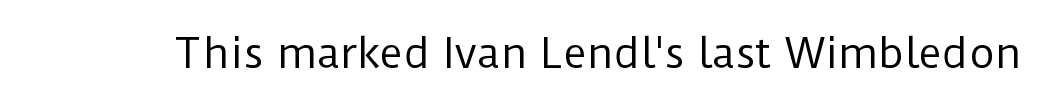
The image shows 40 px regular-weight sans-serif type, upright; set normal letter spacing, not underlined; low stroke contrast and a medium x-height.
